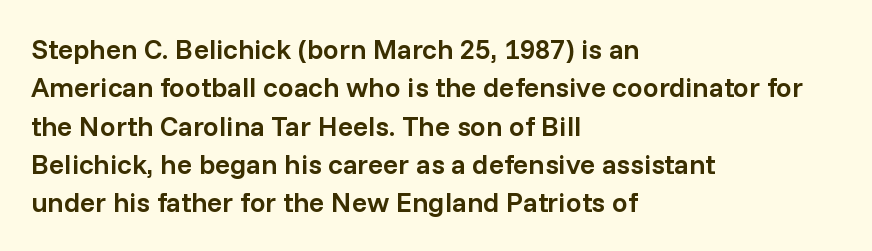
Q: Is the text bold? A: Semi-bold.
Q: Is the text italic (slanted)? A: No, it is upright.
Q: Is the typeface a serif or a sans-serif typeface? A: Sans-serif.
Q: Is the text underlined? A: No.
Q: How is the paragraph aligned? A: Left-aligned.
Q: Is the spacing between letters normal or unusually wide? A: Normal.
Q: Is the spacing between lines tight, normal or loose? A: Normal.
Q: Width (condensed, normal, or wide)? A: Normal.
Q: Stroke contrast? A: Low.
Q: x-height? A: Medium.
Q: Monospaced? A: No.
